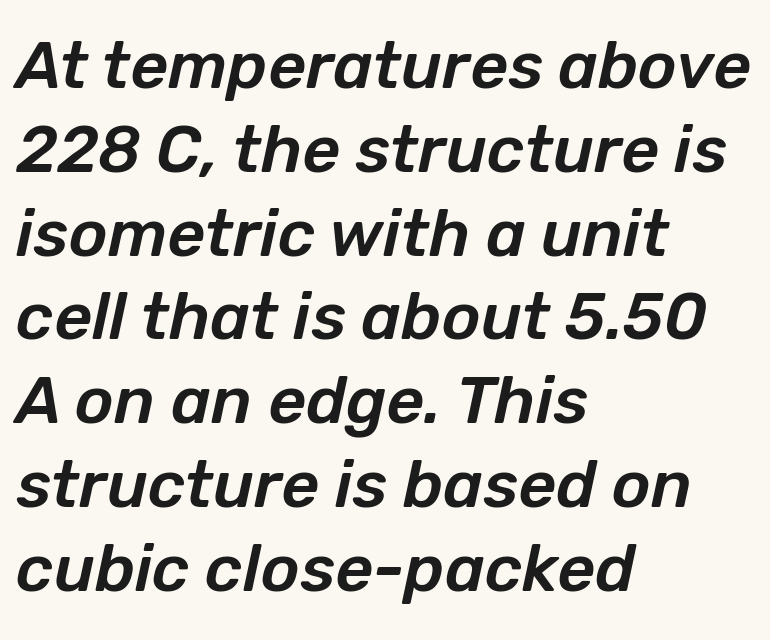
{"italic": "yes", "lean": "right", "slant_degrees": 12, "width": "normal", "stroke_contrast": "low", "x_height": "medium", "monospaced": "no", "underline": "no", "align": "left", "line_spacing": "normal", "line_spacing_ratio": 1.27, "letter_spacing": "normal", "letter_spacing_em": 0.0, "glyph_px": 66}
